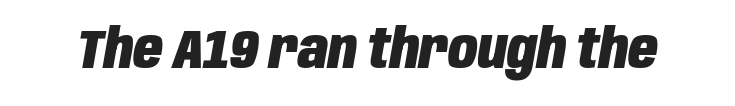
The image shows 54 px heavy, condensed type, italic (leaning right); set normal letter spacing, not underlined; low stroke contrast and a large x-height.
